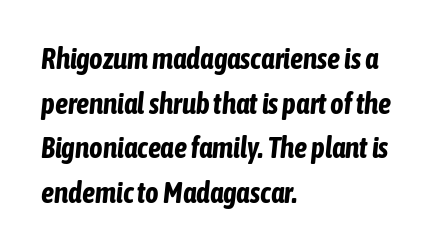
Q: Is the text bold? A: Yes.
Q: Is the text italic (slanted)? A: Yes, it leans right by about 6 degrees.
Q: Is the text underlined? A: No.
Q: How is the paragraph aligned? A: Left-aligned.
Q: Is the spacing between letters normal or unusually wide? A: Normal.
Q: Is the spacing between lines tight, normal or loose? A: Normal.
Q: Width (condensed, normal, or wide)? A: Condensed.
Q: Stroke contrast? A: Low.
Q: x-height? A: Medium.
Q: Monospaced? A: No.
